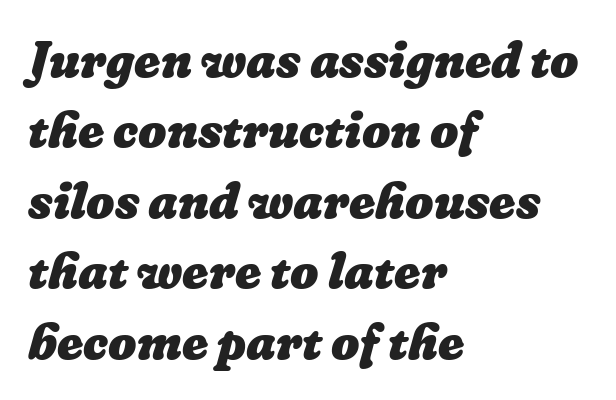
{"bold": "yes", "weight": "heavy", "width": "normal", "stroke_contrast": "low", "x_height": "medium", "monospaced": "no", "underline": "no", "align": "left", "line_spacing": "normal", "line_spacing_ratio": 1.41, "letter_spacing": "normal", "letter_spacing_em": 0.0, "glyph_px": 50}
